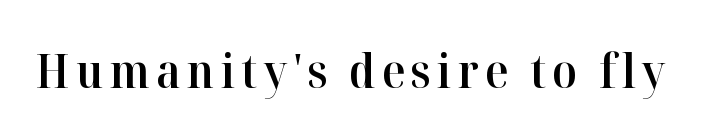
Q: Is the text bold? A: Semi-bold.
Q: Is the text italic (slanted)? A: No, it is upright.
Q: Is the typeface a serif or a sans-serif typeface? A: Serif.
Q: Is the text underlined? A: No.
Q: Width (condensed, normal, or wide)? A: Normal.
Q: Stroke contrast? A: High.
Q: x-height? A: Medium.
Q: Monospaced? A: No.
